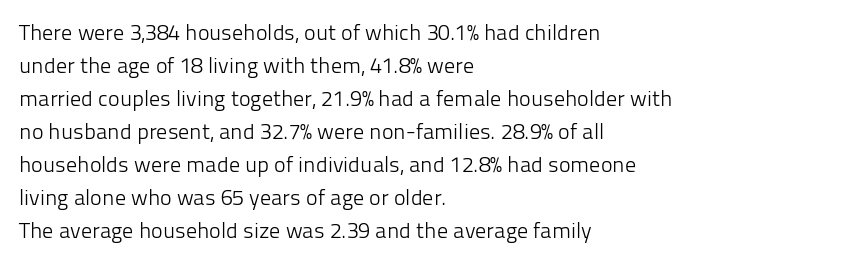
Q: Is the text bold? A: No.
Q: Is the text italic (slanted)? A: No, it is upright.
Q: Is the text underlined? A: No.
Q: How is the paragraph aligned? A: Left-aligned.
Q: Is the spacing between letters normal or unusually wide? A: Normal.
Q: Is the spacing between lines tight, normal or loose? A: Normal.
